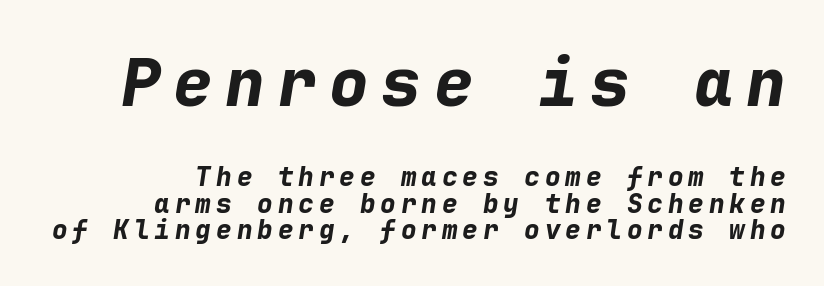
{"italic": "yes", "lean": "right", "slant_degrees": 9, "bold": "yes", "weight": "bold", "width": "normal", "stroke_contrast": "low", "x_height": "medium", "monospaced": "yes", "underline": "no", "align": "right", "line_spacing": "tight", "line_spacing_ratio": 1.03, "larger_block": "first", "size_ratio": 2.54, "glyph_px": 66}
